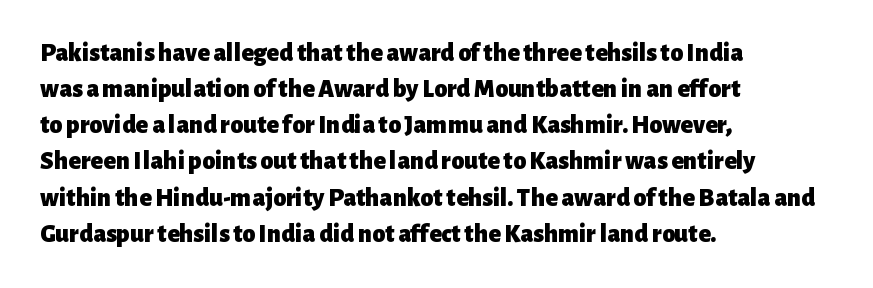
The image shows 26 px bold type, upright; set left-aligned, normal line spacing (1.39x), normal letter spacing, not underlined.
